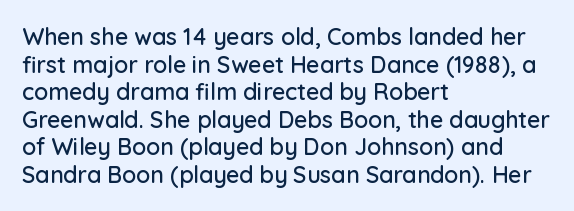
Q: Is the text italic (slanted)? A: No, it is upright.
Q: Is the text underlined? A: No.
Q: How is the paragraph aligned? A: Left-aligned.
Q: Is the spacing between letters normal or unusually wide? A: Normal.
